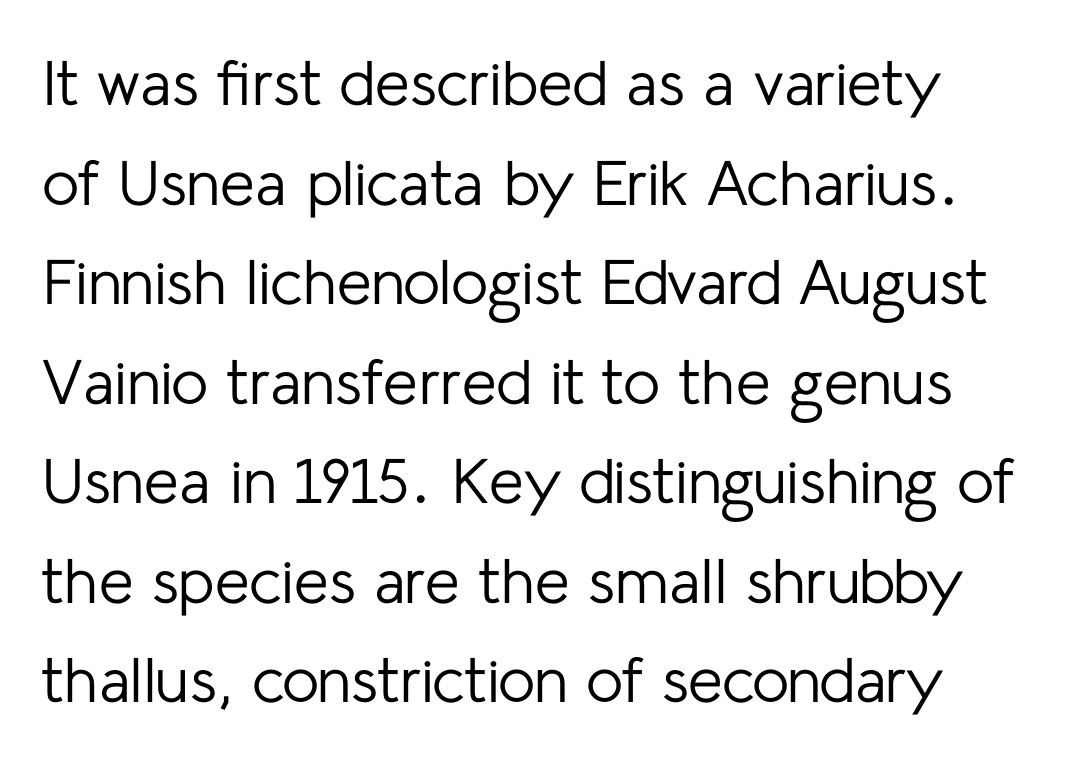
Q: Is the text bold? A: No.
Q: Is the text italic (slanted)? A: No, it is upright.
Q: Is the typeface a serif or a sans-serif typeface? A: Sans-serif.
Q: Is the text underlined? A: No.
Q: Is the spacing between letters normal or unusually wide? A: Normal.
Q: Is the spacing between lines tight, normal or loose? A: Normal.
Q: Width (condensed, normal, or wide)? A: Normal.
Q: Stroke contrast? A: Low.
Q: x-height? A: Medium.
Q: Monospaced? A: No.
